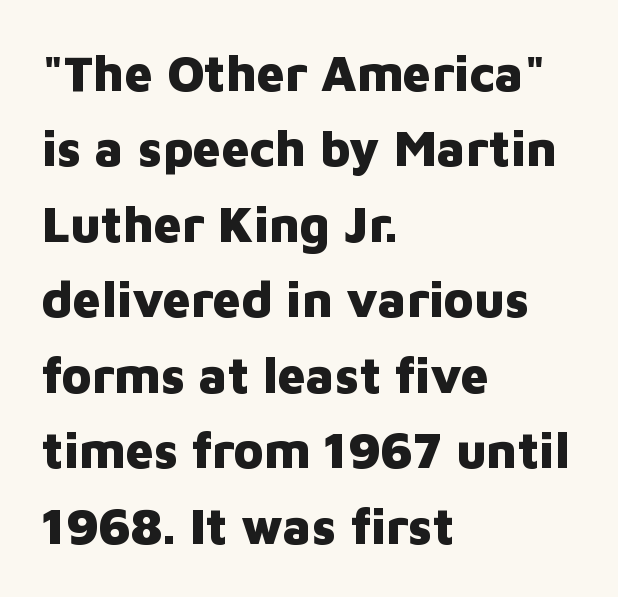
Observe the absence of serifs on each vertical stroke in this sample. Set as a true bold cut, around the 700 mark. Normally led — the rows are evenly, conventionally spaced. Which margin do the lines hug? The left one — the right edge is uneven. Rendered with straight, roman letterforms.
